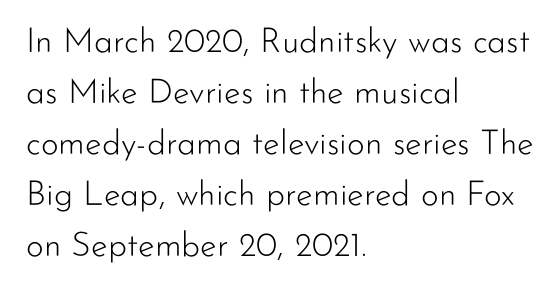
{"serif": "no", "italic": "no", "bold": "no", "weight": "light", "width": "normal", "stroke_contrast": "low", "x_height": "small", "monospaced": "no", "underline": "no", "align": "left", "line_spacing": "normal", "line_spacing_ratio": 1.5, "letter_spacing": "normal", "letter_spacing_em": 0.0, "glyph_px": 34}
